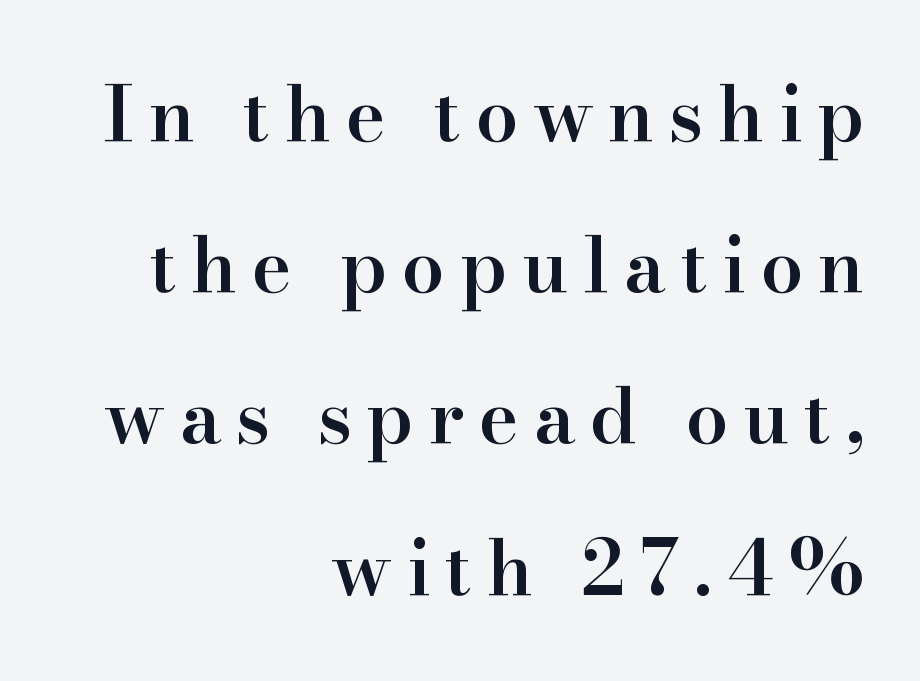
Q: Is the text bold? A: Semi-bold.
Q: Is the text italic (slanted)? A: No, it is upright.
Q: Is the typeface a serif or a sans-serif typeface? A: Serif.
Q: Is the text underlined? A: No.
Q: How is the paragraph aligned? A: Right-aligned.
Q: Is the spacing between lines tight, normal or loose? A: Loose.
Q: Width (condensed, normal, or wide)? A: Normal.
Q: Stroke contrast? A: High.
Q: x-height? A: Small.
Q: Monospaced? A: No.
